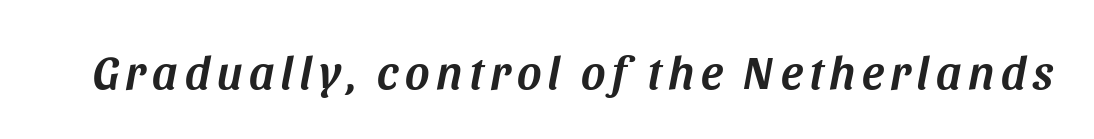
Q: Is the text italic (slanted)? A: Yes, it leans right by about 11 degrees.
Q: Is the text underlined? A: No.
Q: Width (condensed, normal, or wide)? A: Normal.
Q: Stroke contrast? A: Medium.
Q: x-height? A: Large.
Q: Monospaced? A: No.
